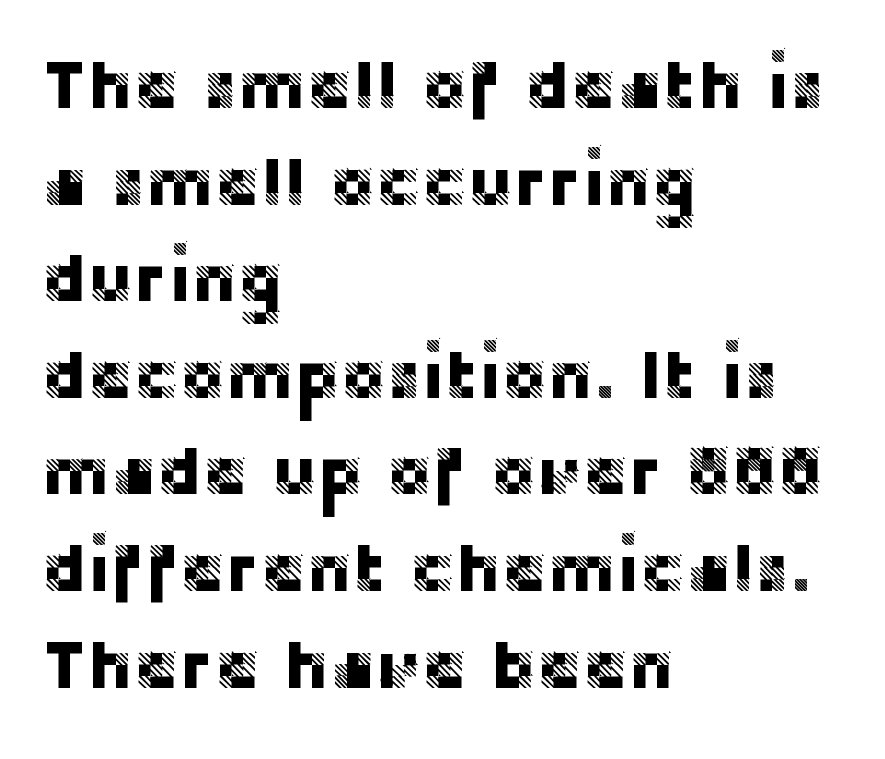
The image shows 69 px sans-serif type, upright; set left-aligned, normal line spacing (1.4x), normal letter spacing, not underlined; low stroke contrast and a large x-height.
